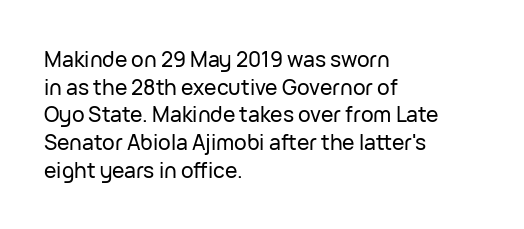
Q: Is the text italic (slanted)? A: No, it is upright.
Q: Is the text underlined? A: No.
Q: How is the paragraph aligned? A: Left-aligned.
Q: Is the spacing between letters normal or unusually wide? A: Normal.
Q: Is the spacing between lines tight, normal or loose? A: Normal.
